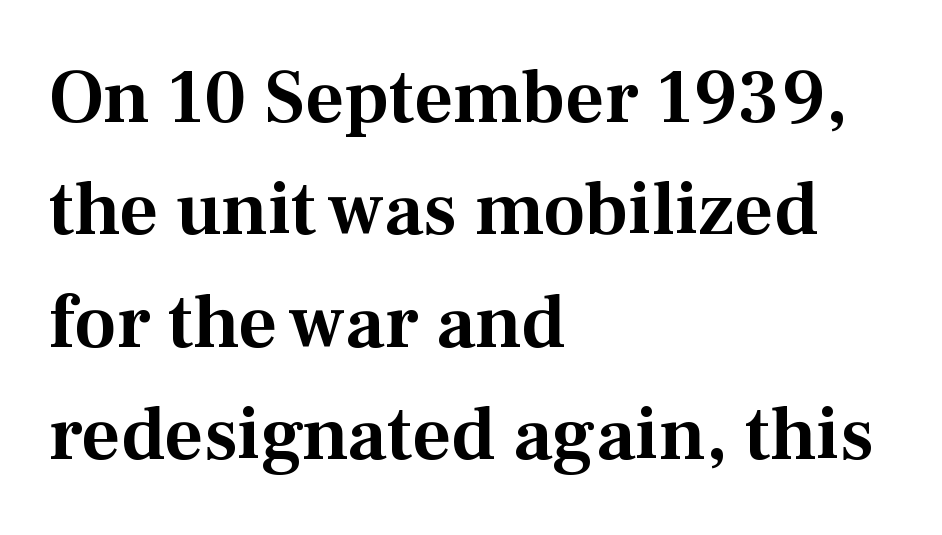
Q: Is the text italic (slanted)? A: No, it is upright.
Q: Is the typeface a serif or a sans-serif typeface? A: Serif.
Q: Is the text underlined? A: No.
Q: How is the paragraph aligned? A: Left-aligned.
Q: Is the spacing between letters normal or unusually wide? A: Normal.
Q: Is the spacing between lines tight, normal or loose? A: Normal.
Q: Width (condensed, normal, or wide)? A: Normal.
Q: Stroke contrast? A: Medium.
Q: x-height? A: Medium.
Q: Monospaced? A: No.
